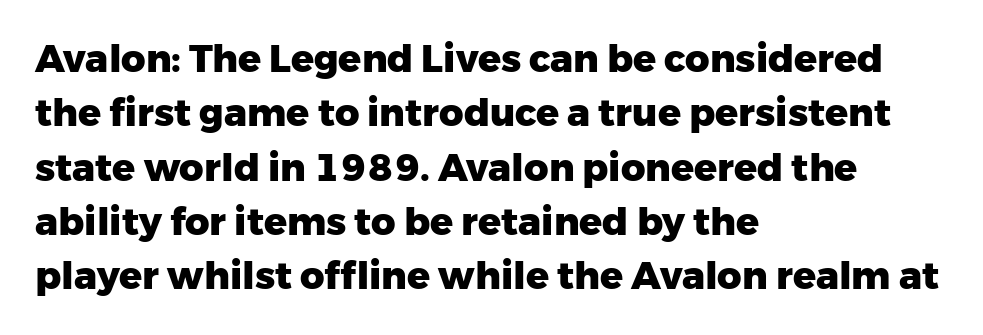
{"serif": "no", "italic": "no", "bold": "yes", "weight": "heavy", "width": "normal", "stroke_contrast": "low", "x_height": "medium", "monospaced": "no", "underline": "no", "align": "left", "line_spacing": "normal", "line_spacing_ratio": 1.43, "letter_spacing": "normal", "letter_spacing_em": 0.0, "glyph_px": 38}
